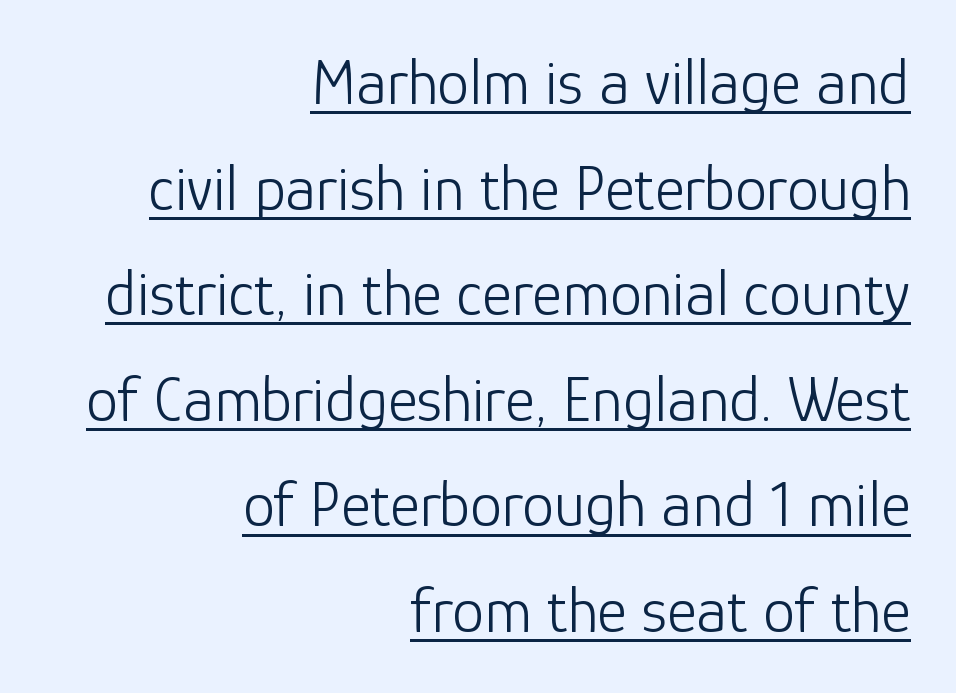
The image shows 64 px light sans-serif type, upright; set right-aligned, normal line spacing (1.65x), normal letter spacing, underlined; low stroke contrast and a medium x-height.
